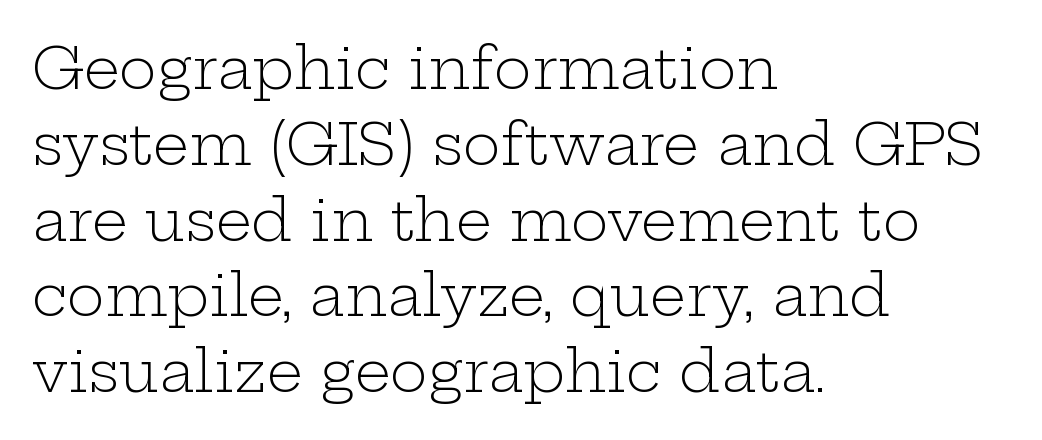
The image shows 57 px light, wide serif type, upright; set left-aligned, normal line spacing (1.33x), normal letter spacing, not underlined; low stroke contrast and a medium x-height.
